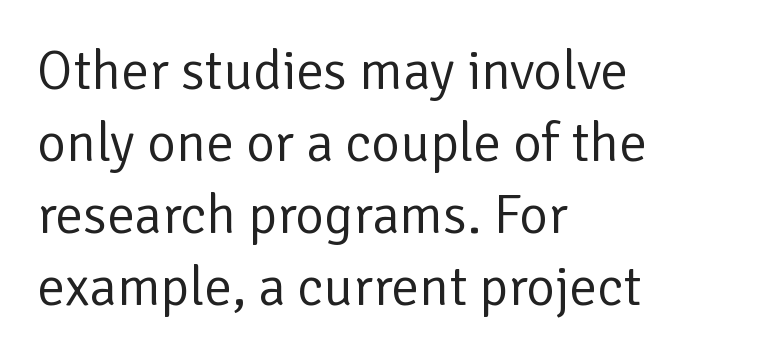
Q: Is the text bold? A: No.
Q: Is the text italic (slanted)? A: No, it is upright.
Q: Is the typeface a serif or a sans-serif typeface? A: Sans-serif.
Q: Is the text underlined? A: No.
Q: How is the paragraph aligned? A: Left-aligned.
Q: Is the spacing between letters normal or unusually wide? A: Normal.
Q: Is the spacing between lines tight, normal or loose? A: Normal.
Q: Width (condensed, normal, or wide)? A: Normal.
Q: Stroke contrast? A: Low.
Q: x-height? A: Medium.
Q: Monospaced? A: No.
